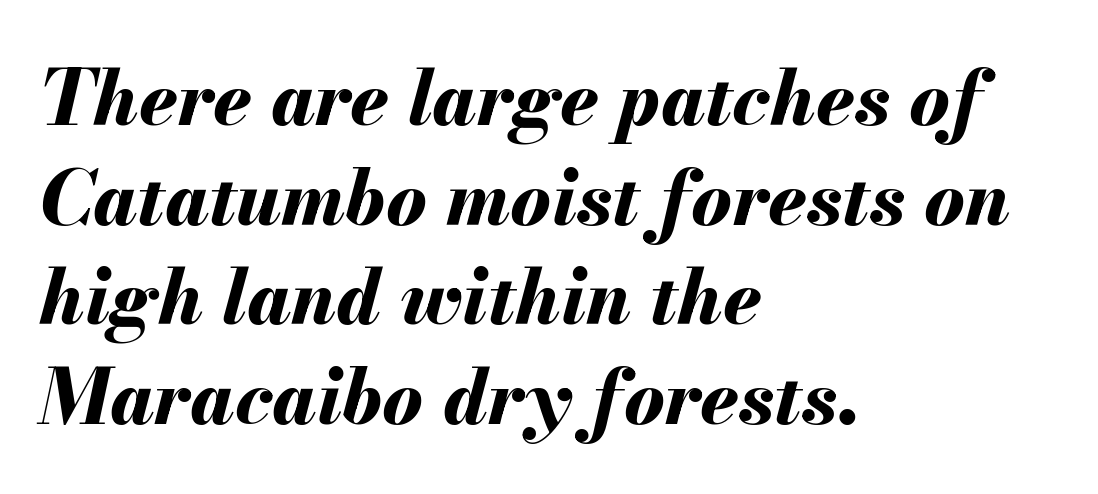
{"italic": "yes", "lean": "right", "slant_degrees": 13, "bold": "yes", "weight": "bold", "width": "normal", "stroke_contrast": "medium", "x_height": "small", "monospaced": "no", "underline": "no", "align": "left", "line_spacing": "normal", "line_spacing_ratio": 1.31, "letter_spacing": "normal", "letter_spacing_em": 0.0, "glyph_px": 76}
